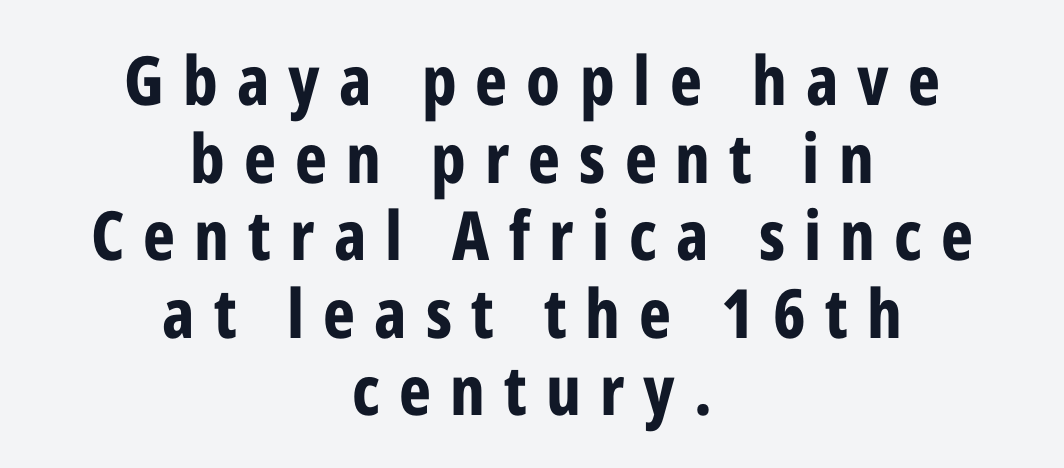
The image shows 68 px bold, condensed sans-serif type, upright; set centered, tight line spacing (1.14x), unusually wide letter spacing (+0.28 em), not underlined; low stroke contrast and a medium x-height.
